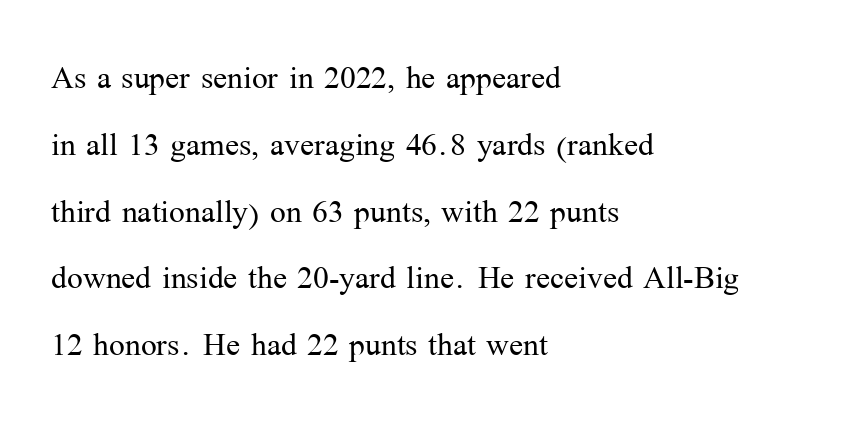
{"serif": "yes", "italic": "no", "bold": "no", "weight": "light", "width": "normal", "stroke_contrast": "medium", "x_height": "medium", "monospaced": "no", "underline": "no", "align": "left", "line_spacing": "normal", "line_spacing_ratio": 1.59, "letter_spacing": "normal", "letter_spacing_em": 0.0, "glyph_px": 42}
